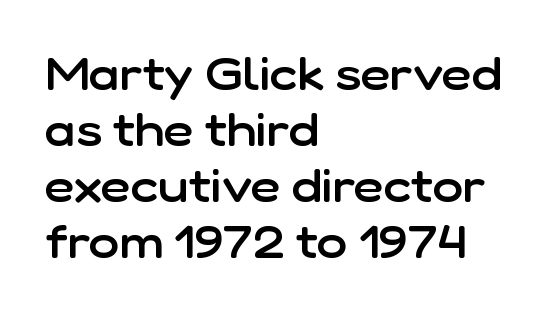
Q: Is the text bold? A: Semi-bold.
Q: Is the text italic (slanted)? A: No, it is upright.
Q: Is the typeface a serif or a sans-serif typeface? A: Sans-serif.
Q: Is the text underlined? A: No.
Q: How is the paragraph aligned? A: Left-aligned.
Q: Is the spacing between letters normal or unusually wide? A: Normal.
Q: Width (condensed, normal, or wide)? A: Normal.
Q: Stroke contrast? A: Low.
Q: x-height? A: Medium.
Q: Monospaced? A: No.
